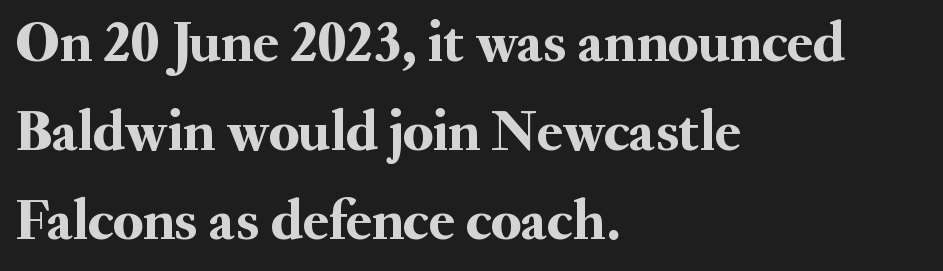
The image shows 59 px serif type, upright; set left-aligned, normal line spacing (1.51x), normal letter spacing, not underlined; medium stroke contrast and a small x-height.
